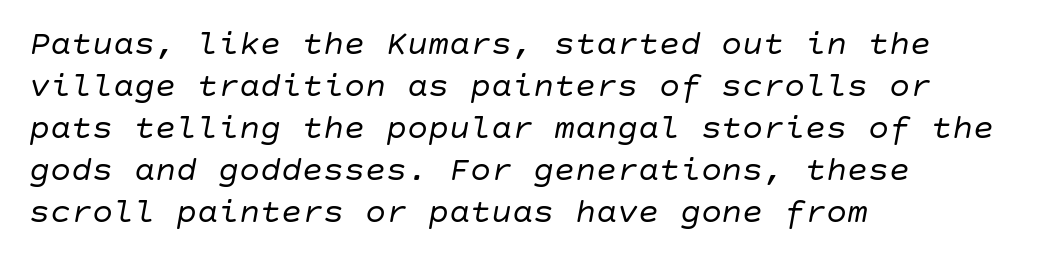
Q: Is the text bold? A: No.
Q: Is the text italic (slanted)? A: Yes, it leans right by about 10 degrees.
Q: Is the text underlined? A: No.
Q: How is the paragraph aligned? A: Left-aligned.
Q: Is the spacing between letters normal or unusually wide? A: Normal.
Q: Width (condensed, normal, or wide)? A: Normal.
Q: Stroke contrast? A: Low.
Q: x-height? A: Large.
